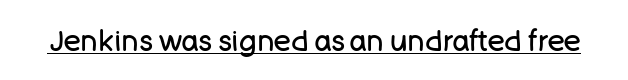
Q: Is the text bold? A: No.
Q: Is the text italic (slanted)? A: No, it is upright.
Q: Is the typeface a serif or a sans-serif typeface? A: Sans-serif.
Q: Is the text underlined? A: Yes.
Q: Is the spacing between letters normal or unusually wide? A: Normal.
Q: Width (condensed, normal, or wide)? A: Normal.
Q: Stroke contrast? A: Low.
Q: x-height? A: Large.
Q: Monospaced? A: No.
